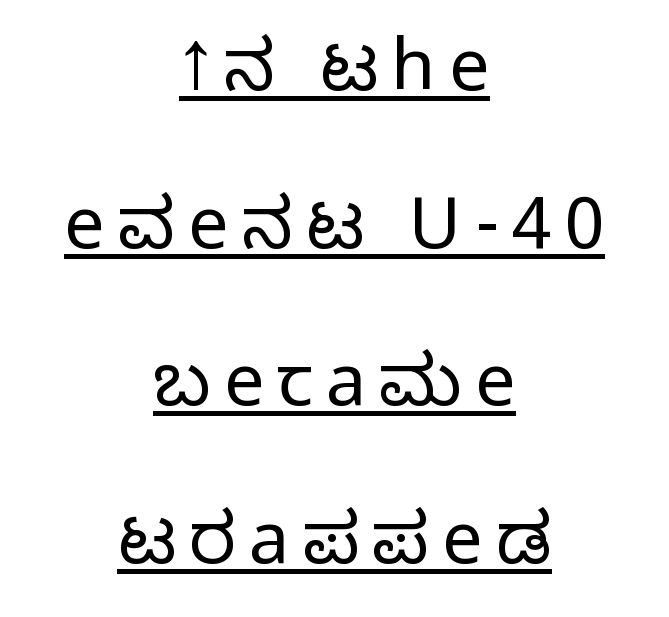
Q: Is the text bold? A: No.
Q: Is the text italic (slanted)? A: No, it is upright.
Q: Is the typeface a serif or a sans-serif typeface? A: Sans-serif.
Q: Is the text underlined? A: Yes.
Q: How is the paragraph aligned? A: Centered.
Q: Is the spacing between lines tight, normal or loose? A: Loose.
Q: Width (condensed, normal, or wide)? A: Normal.
Q: Stroke contrast? A: Low.
Q: x-height? A: Medium.
Q: Monospaced? A: No.
